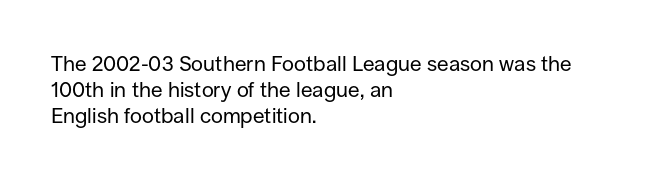
The image shows 21 px text type, upright; set left-aligned, line spacing 1.24x, normal letter spacing, not underlined.
